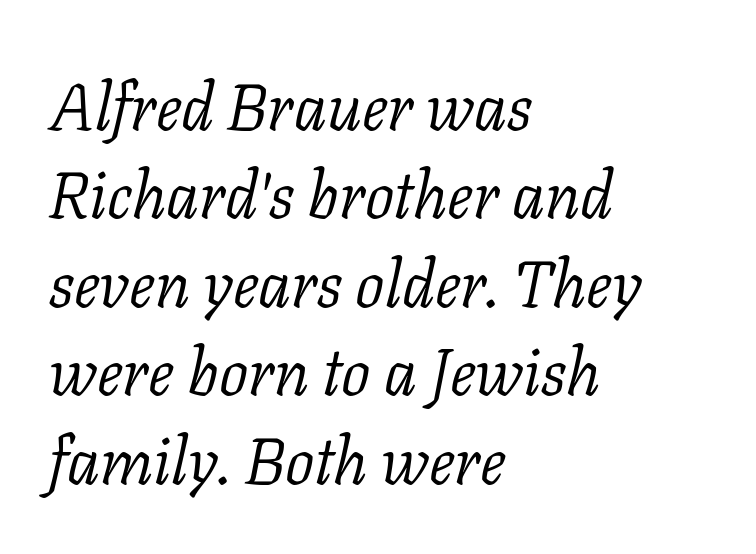
The image shows 65 px light serif type, italic (leaning right); set left-aligned, normal line spacing (1.36x), normal letter spacing, not underlined; low stroke contrast and a medium x-height.
